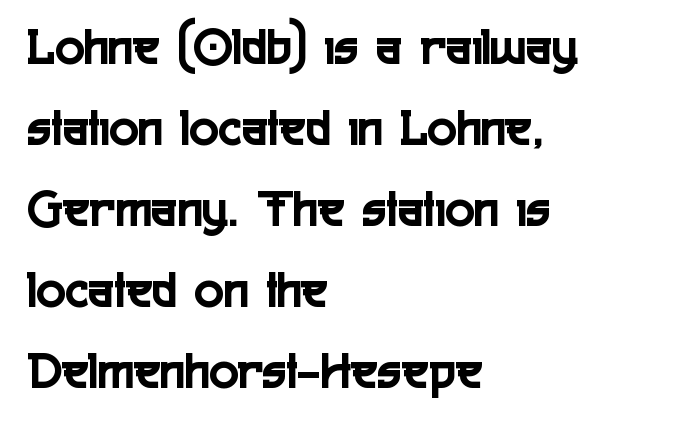
Q: Is the text italic (slanted)? A: No, it is upright.
Q: Is the typeface a serif or a sans-serif typeface? A: Sans-serif.
Q: Is the text underlined? A: No.
Q: How is the paragraph aligned? A: Left-aligned.
Q: Is the spacing between letters normal or unusually wide? A: Normal.
Q: Is the spacing between lines tight, normal or loose? A: Normal.
Q: Width (condensed, normal, or wide)? A: Condensed.
Q: x-height? A: Medium.
Q: Monospaced? A: No.
